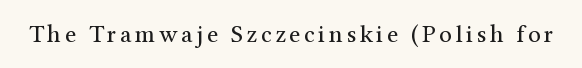
{"italic": "no", "bold": "no", "underline": "no", "glyph_px": 25}
